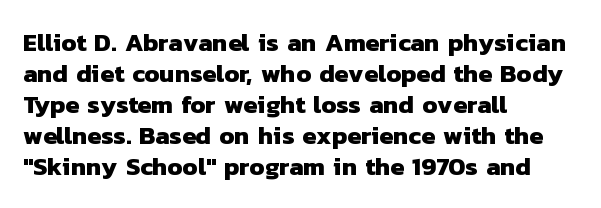
{"bold": "yes", "underline": "no", "align": "left", "line_spacing_ratio": 1.24, "letter_spacing": "normal", "letter_spacing_em": 0.0, "glyph_px": 25}
